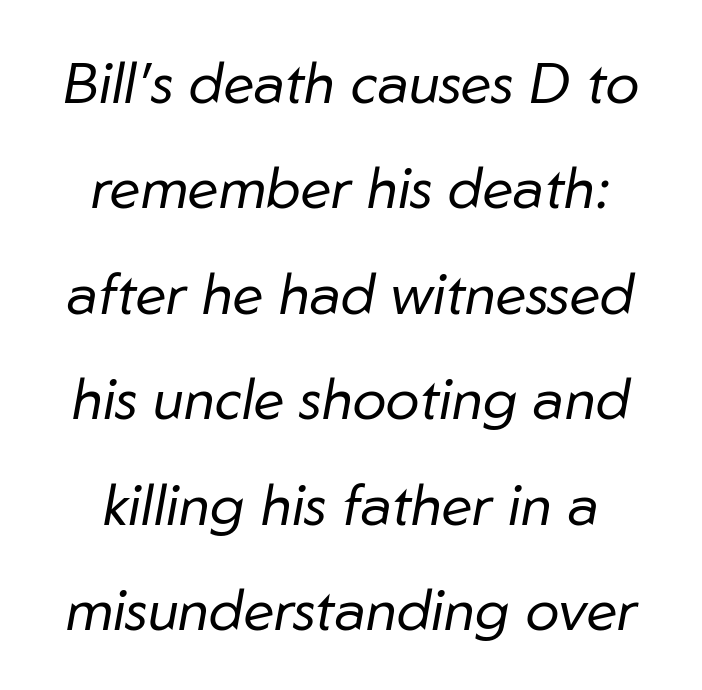
How are the letters spaced? Ordinarily, with no added tracking. Summary of weight: not heavy and not bold. A clean baseline with only descenders dipping below it. Varying glyph widths throughout — classic text-font behaviour.
